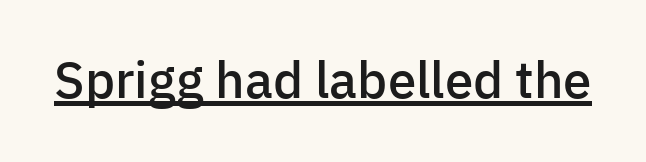
{"serif": "no", "italic": "no", "bold": "semi", "weight": "semibold", "width": "normal", "stroke_contrast": "low", "x_height": "medium", "monospaced": "no", "underline": "yes", "letter_spacing": "normal", "letter_spacing_em": 0.0, "glyph_px": 51}
